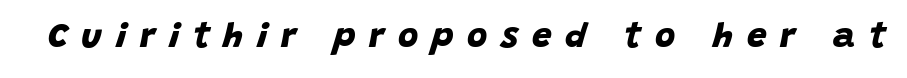
Each glyph is drawn with heavy, bold strokes. Honestly, the letter spacing is so wide it's the main thing you notice. A typesetter would call this proportional, since set widths differ per character. The glyphs are unaccompanied by any horizontal stroke below them. The type family on display is of the sans-serif kind.
